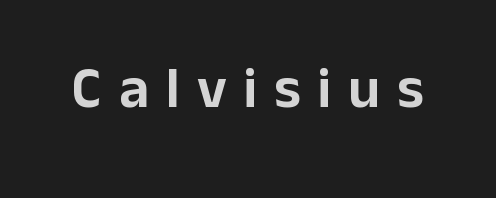
{"serif": "no", "italic": "no", "width": "normal", "stroke_contrast": "low", "x_height": "medium", "monospaced": "no", "underline": "no", "letter_spacing": "wide", "letter_spacing_em": 0.29, "glyph_px": 58}
